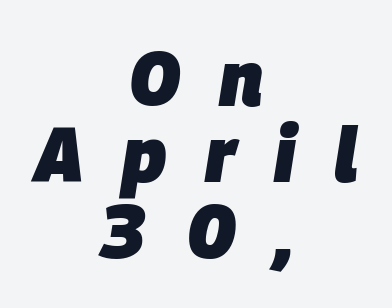
The image shows 76 px heavy type, italic (leaning right); set centered, tight line spacing (1.0x), unusually wide letter spacing (+0.5 em), not underlined; low stroke contrast and a large x-height.
